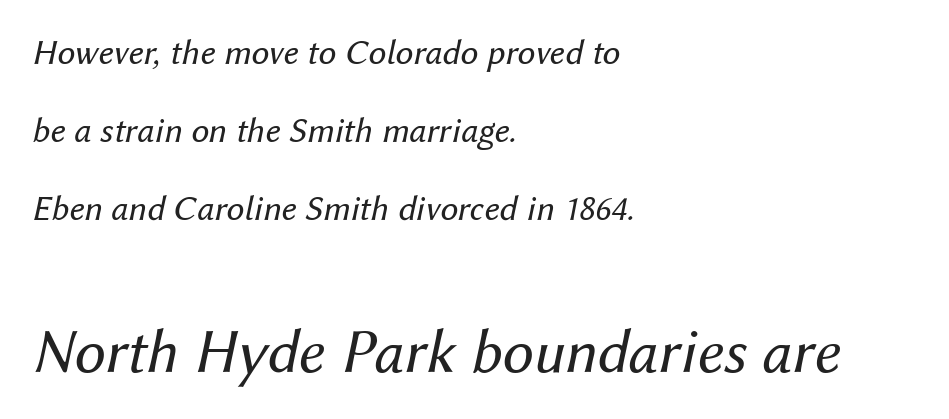
Q: Is the text bold? A: No.
Q: Is the text italic (slanted)? A: Yes, it leans right by about 12 degrees.
Q: Is the text underlined? A: No.
Q: How is the paragraph aligned? A: Left-aligned.
Q: Is the spacing between letters normal or unusually wide? A: Normal.
Q: Is the spacing between lines tight, normal or loose? A: Loose.
Q: Which block of text is set in a larger size, the first (top) or the second (bottom)? A: The second (bottom) one.
Q: Width (condensed, normal, or wide)? A: Normal.
Q: Stroke contrast? A: Medium.
Q: x-height? A: Medium.
Q: Monospaced? A: No.
